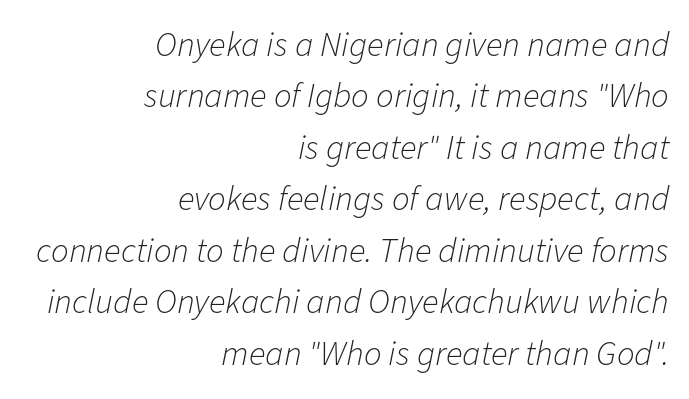
The image shows 35 px light type, italic (leaning right); set right-aligned, normal line spacing (1.47x), normal letter spacing, not underlined; low stroke contrast and a medium x-height.
